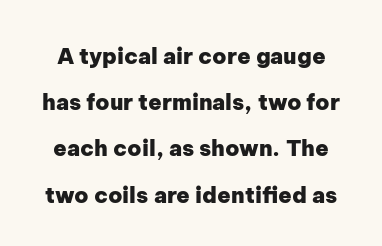
These words are printed bold, with thick strokes throughout. Successive baselines arrive slowly, with a big drop between each. The baseline area is clear. Italic: no, the glyphs are upright roman. The type is set solid horizontally, with unmodified tracking.
